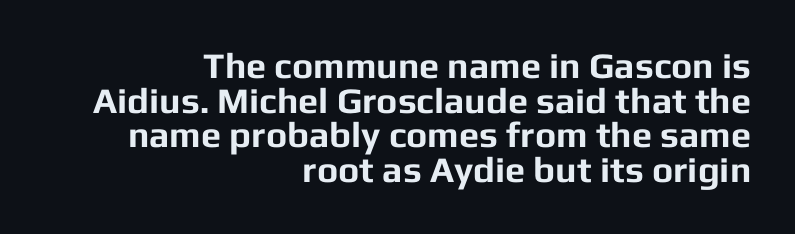
The image shows 36 px bold sans-serif type, upright; set right-aligned, tight line spacing (0.96x), normal letter spacing, not underlined; low stroke contrast and a medium x-height.
